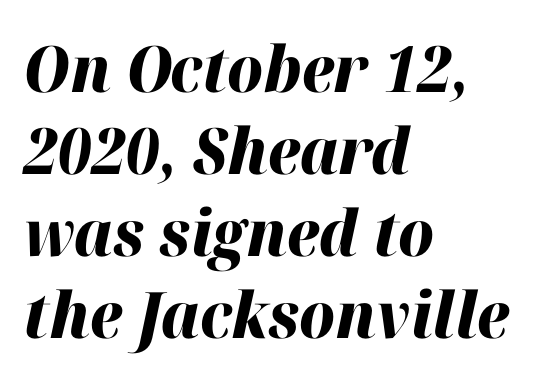
Q: Is the text bold? A: Yes.
Q: Is the text italic (slanted)? A: Yes, it leans right by about 12 degrees.
Q: Is the text underlined? A: No.
Q: How is the paragraph aligned? A: Left-aligned.
Q: Is the spacing between letters normal or unusually wide? A: Normal.
Q: Is the spacing between lines tight, normal or loose? A: Normal.
Q: Width (condensed, normal, or wide)? A: Normal.
Q: Stroke contrast? A: High.
Q: x-height? A: Medium.
Q: Monospaced? A: No.
